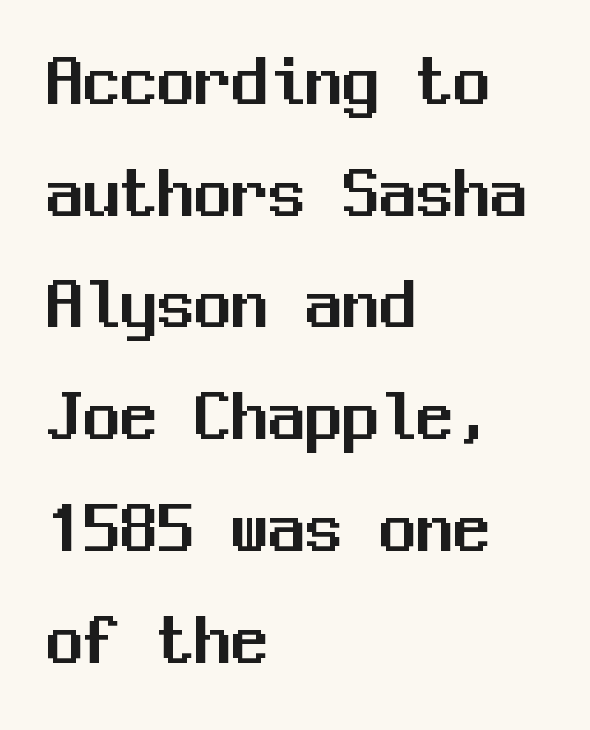
Fixed-width glyphs throughout — classic coding-font behaviour. Descenders hang freely into open space. Default kerning and tracking; the words read as compact shapes. A sans-serif font was chosen for this passage. Leading: standard. You can tell it's not italic because the verticals are truly vertical.
